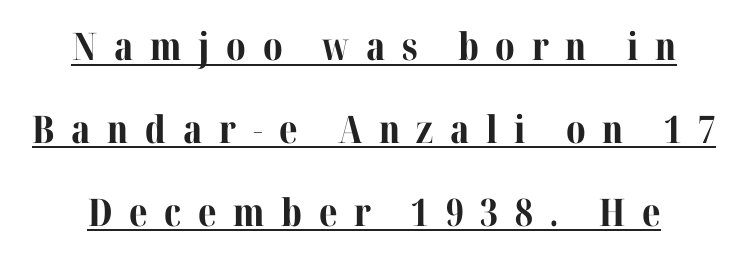
The image shows 38 px bold serif type, upright; set loose line spacing (2.18x), unusually wide letter spacing (+0.44 em), underlined; medium stroke contrast and a medium x-height.
